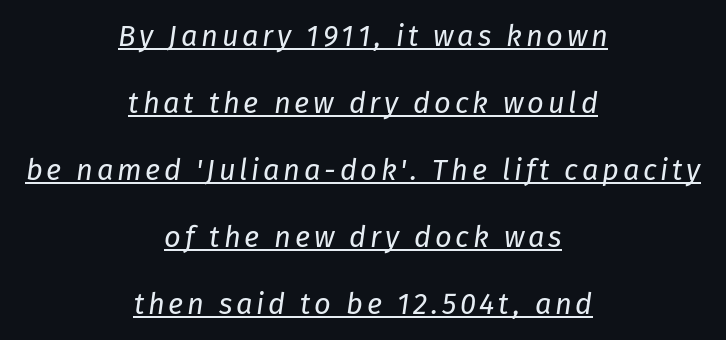
Is this a heavy cut? Hardly; it is regular or lighter. The string is rendered with underlining switched on. A typesetter would call this leading open, well beyond the default. These lines are rendered in a variable-pitch font.
